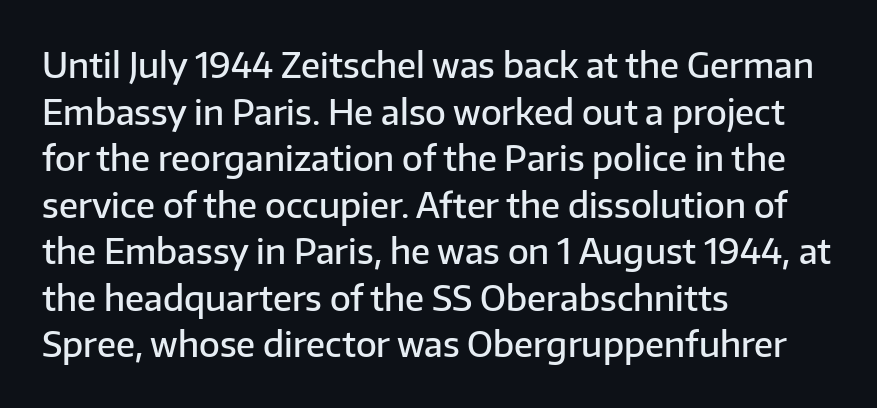
{"serif": "no", "italic": "no", "bold": "semi", "weight": "semibold", "width": "normal", "stroke_contrast": "low", "x_height": "medium", "monospaced": "no", "underline": "no", "align": "left", "line_spacing": "normal", "line_spacing_ratio": 1.37, "letter_spacing": "normal", "letter_spacing_em": 0.0, "glyph_px": 34}
